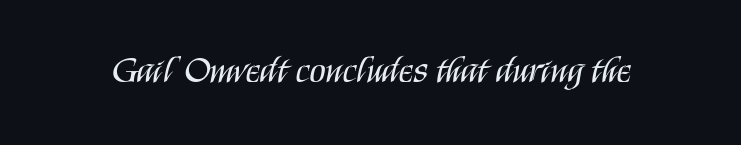
The image shows 37 px regular-weight, condensed sans-serif type; set normal letter spacing, not underlined; medium stroke contrast and a large x-height.
